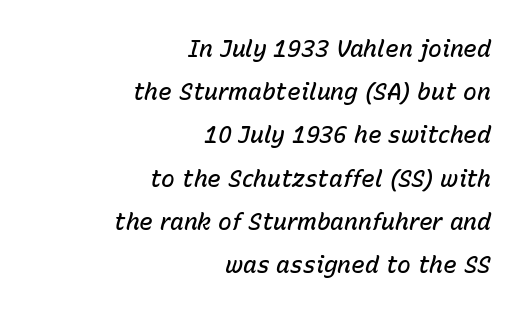
The rendering applies a slant to the glyphs. A bit beefed up — I'd call it semibold rather than bold. One-word summary of the alignment: right. The space beneath each line is pristine and unruled.
